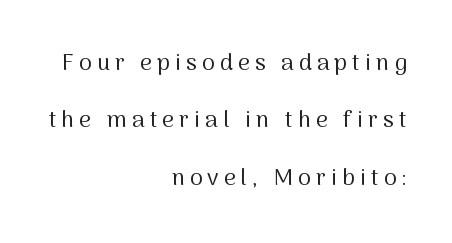
{"italic": "no", "bold": "no", "underline": "no", "align": "right", "line_spacing": "loose", "line_spacing_ratio": 2.49, "letter_spacing": "wide", "letter_spacing_em": 0.22, "glyph_px": 23}
